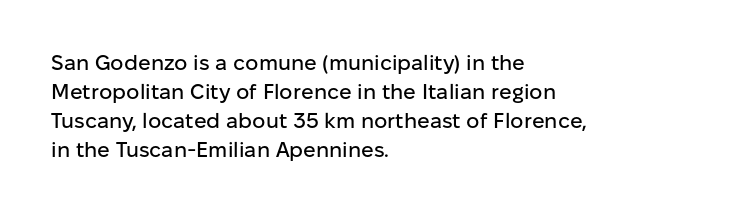
The image shows 21 px text type, upright; set left-aligned, normal line spacing (1.38x), normal letter spacing, not underlined.
